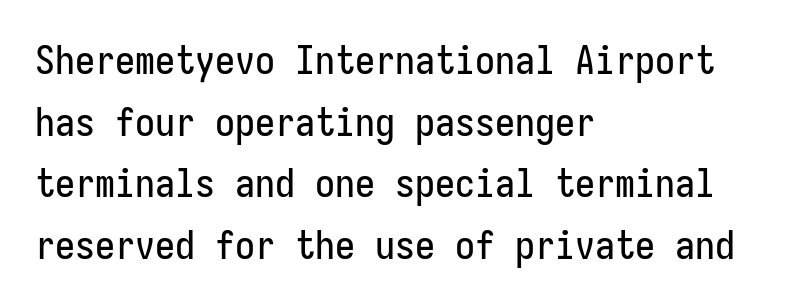
The image shows 40 px condensed sans-serif type, upright; set left-aligned, normal line spacing (1.54x), normal letter spacing, not underlined; low stroke contrast and a medium x-height.
